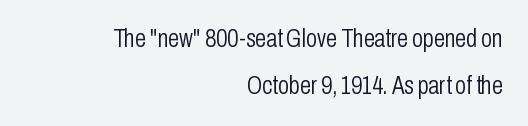
{"italic": "no", "bold": "no", "underline": "no", "align": "right", "line_spacing": "loose", "line_spacing_ratio": 1.9, "letter_spacing": "normal", "letter_spacing_em": 0.0, "glyph_px": 25}
